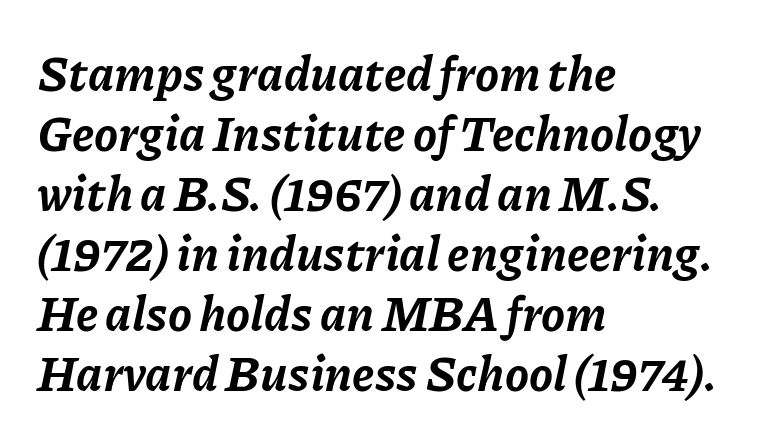
The face used here is proportionally spaced, like ordinary book or web type. The lines sit at an ordinary, default distance from one another. The passage shown has conventional tracking throughout. If you drew a line through each stem, it would be angled.
